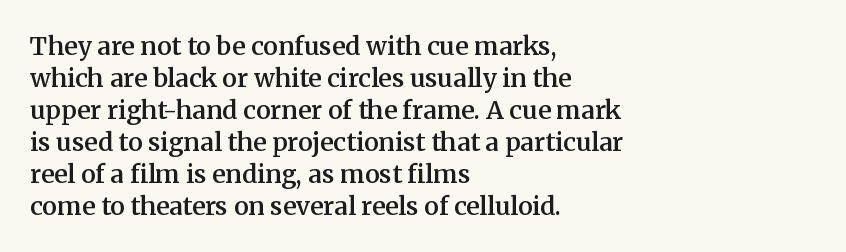
Q: Is the text bold? A: Semi-bold.
Q: Is the text italic (slanted)? A: No, it is upright.
Q: Is the text underlined? A: No.
Q: How is the paragraph aligned? A: Left-aligned.
Q: Is the spacing between letters normal or unusually wide? A: Normal.
Q: Is the spacing between lines tight, normal or loose? A: Normal.
